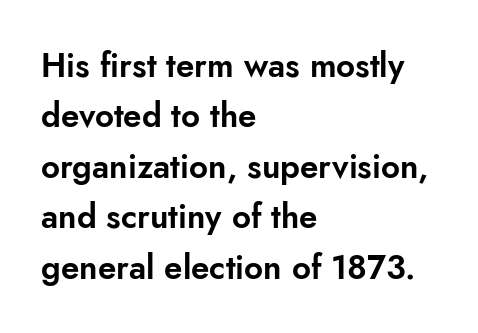
Q: Is the text italic (slanted)? A: No, it is upright.
Q: Is the typeface a serif or a sans-serif typeface? A: Sans-serif.
Q: Is the text underlined? A: No.
Q: How is the paragraph aligned? A: Left-aligned.
Q: Is the spacing between letters normal or unusually wide? A: Normal.
Q: Is the spacing between lines tight, normal or loose? A: Normal.
Q: Width (condensed, normal, or wide)? A: Normal.
Q: Stroke contrast? A: Low.
Q: x-height? A: Small.
Q: Monospaced? A: No.
